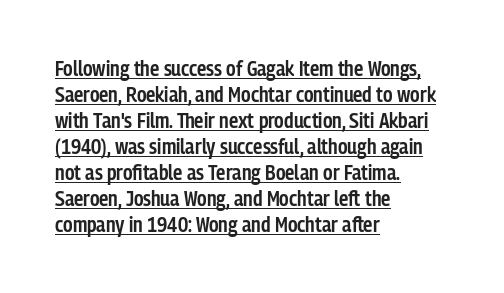
{"italic": "no", "bold": "semi", "underline": "yes", "align": "left", "line_spacing_ratio": 1.24, "letter_spacing": "normal", "letter_spacing_em": 0.0, "glyph_px": 21}
